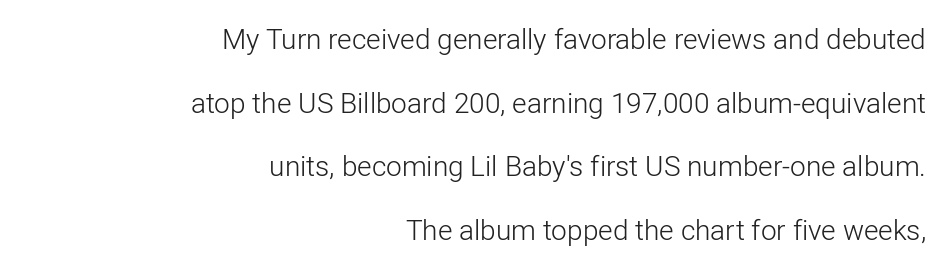
Q: Is the text bold? A: No.
Q: Is the text italic (slanted)? A: No, it is upright.
Q: Is the typeface a serif or a sans-serif typeface? A: Sans-serif.
Q: Is the text underlined? A: No.
Q: How is the paragraph aligned? A: Right-aligned.
Q: Is the spacing between letters normal or unusually wide? A: Normal.
Q: Is the spacing between lines tight, normal or loose? A: Loose.
Q: Width (condensed, normal, or wide)? A: Normal.
Q: Stroke contrast? A: Low.
Q: x-height? A: Medium.
Q: Monospaced? A: No.
